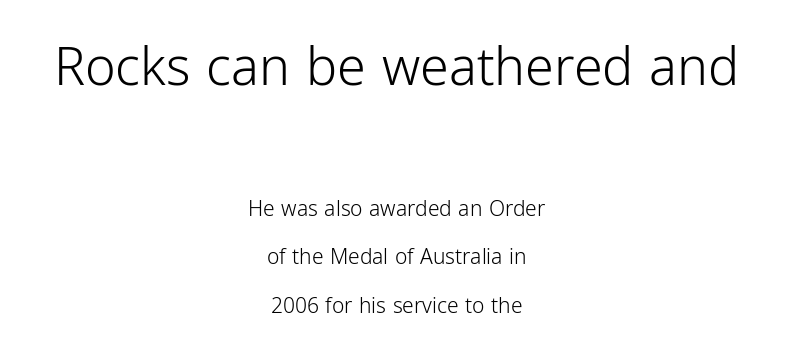
A clean baseline with only descenders dipping below it. No letter is thick-stroked: the sample isn't bold. Every row of glyphs is offset so its center matches the block's center. Tracking value appears to be zero — textbook default spacing.
